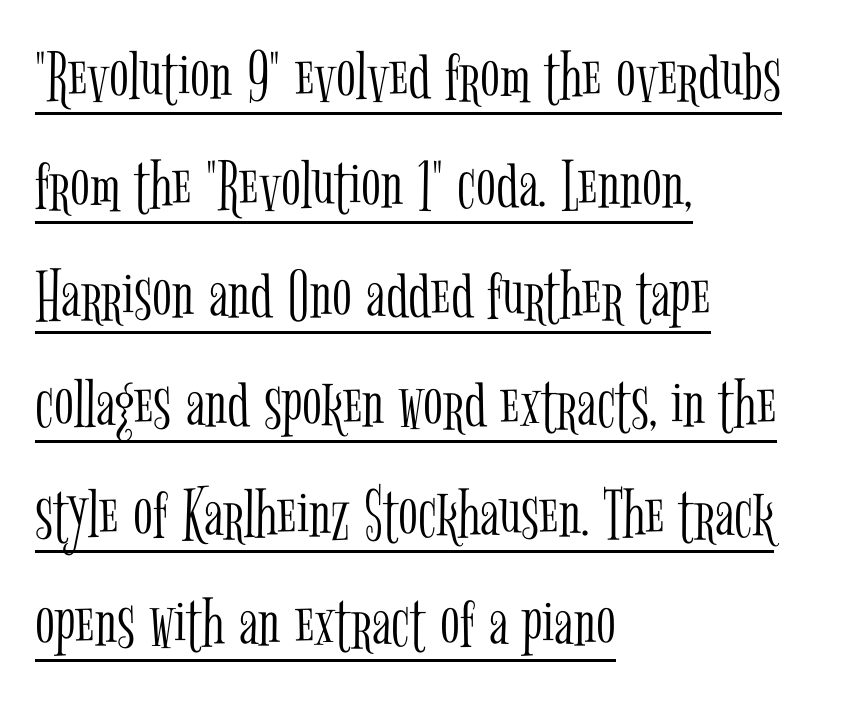
{"serif": "yes", "italic": "no", "bold": "no", "weight": "light", "width": "condensed", "stroke_contrast": "low", "x_height": "medium", "monospaced": "no", "underline": "yes", "align": "left", "line_spacing": "normal", "line_spacing_ratio": 1.5, "letter_spacing": "normal", "letter_spacing_em": 0.0, "glyph_px": 73}
